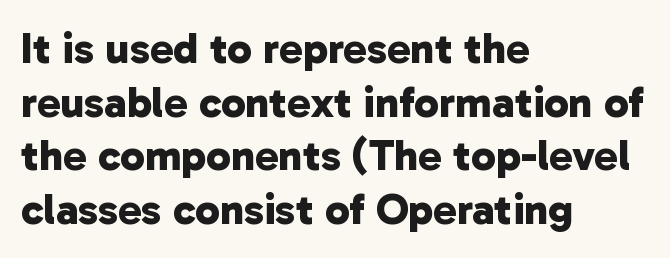
Q: Is the text bold? A: Yes.
Q: Is the typeface a serif or a sans-serif typeface? A: Sans-serif.
Q: Is the text underlined? A: No.
Q: How is the paragraph aligned? A: Left-aligned.
Q: Is the spacing between letters normal or unusually wide? A: Normal.
Q: Width (condensed, normal, or wide)? A: Normal.
Q: Stroke contrast? A: Low.
Q: x-height? A: Medium.
Q: Monospaced? A: No.
